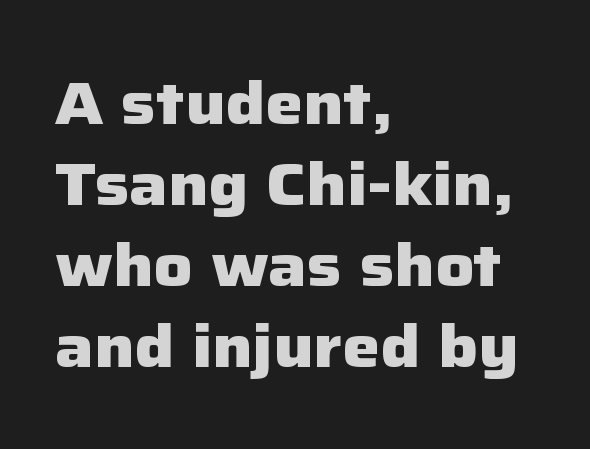
{"serif": "no", "italic": "no", "bold": "yes", "weight": "heavy", "width": "normal", "stroke_contrast": "low", "x_height": "medium", "monospaced": "no", "underline": "no", "align": "left", "line_spacing": "normal", "line_spacing_ratio": 1.35, "letter_spacing": "normal", "letter_spacing_em": 0.0, "glyph_px": 60}
